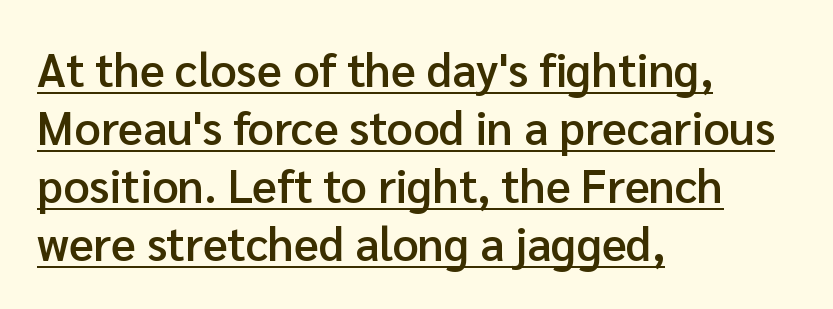
One-word summary of the alignment: left. These lines are rendered in a variable-pitch font. Compared with an ordinary text face, these strokes are moderately heavier — a semibold. Rows of type keep a routine distance in the vertical direction.
